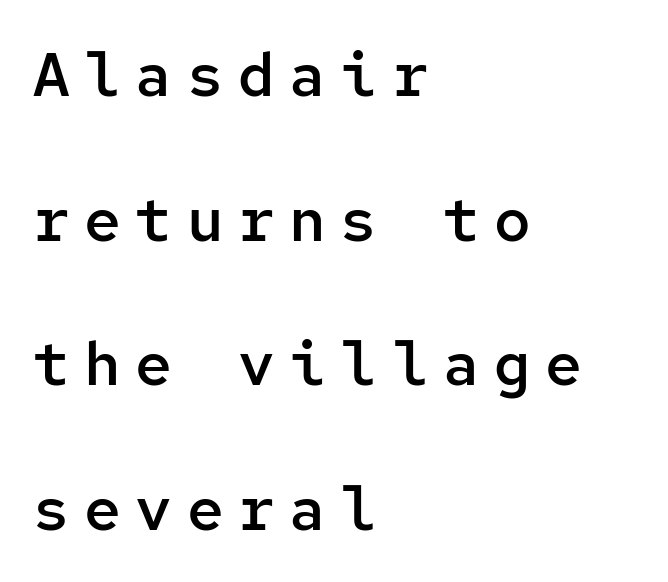
{"serif": "no", "italic": "no", "bold": "semi", "weight": "semibold", "width": "normal", "stroke_contrast": "low", "x_height": "medium", "monospaced": "yes", "underline": "no", "align": "left", "line_spacing": "loose", "line_spacing_ratio": 2.37, "letter_spacing": "wide", "letter_spacing_em": 0.24, "glyph_px": 61}
